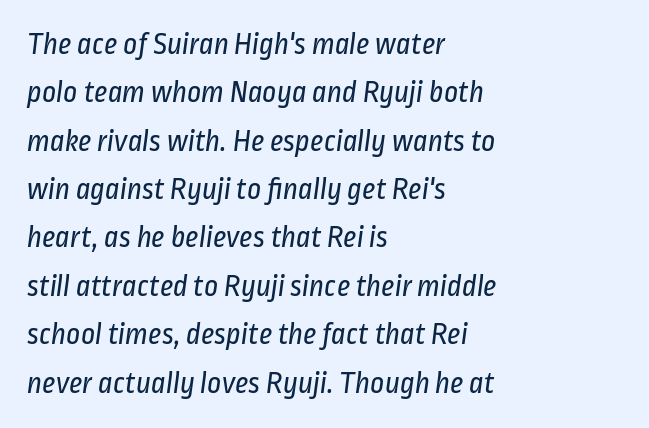
Q: Is the text bold? A: No.
Q: Is the typeface a serif or a sans-serif typeface? A: Sans-serif.
Q: Is the text underlined? A: No.
Q: How is the paragraph aligned? A: Left-aligned.
Q: Is the spacing between letters normal or unusually wide? A: Normal.
Q: Is the spacing between lines tight, normal or loose? A: Normal.
Q: Width (condensed, normal, or wide)? A: Condensed.
Q: Stroke contrast? A: Low.
Q: x-height? A: Medium.
Q: Monospaced? A: No.
